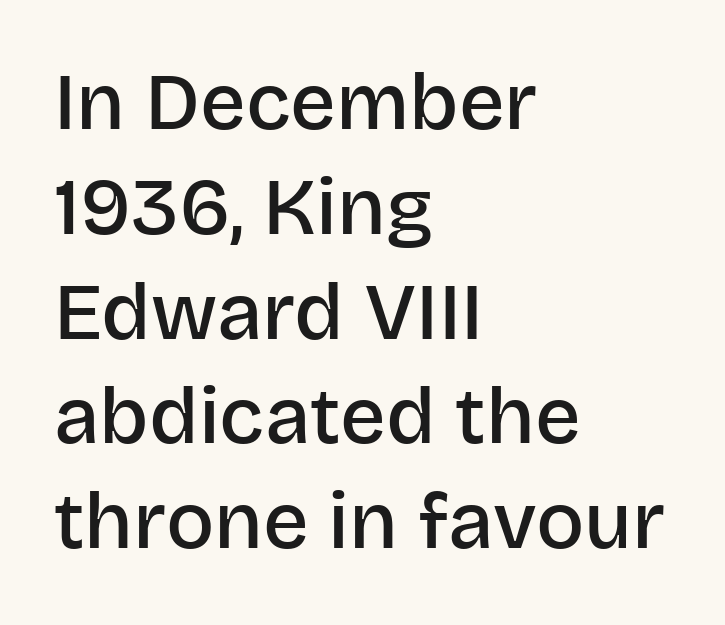
{"serif": "no", "italic": "no", "bold": "semi", "weight": "semibold", "width": "normal", "stroke_contrast": "low", "x_height": "large", "monospaced": "no", "underline": "no", "align": "left", "line_spacing": "normal", "line_spacing_ratio": 1.31, "letter_spacing": "normal", "letter_spacing_em": 0.0, "glyph_px": 80}
